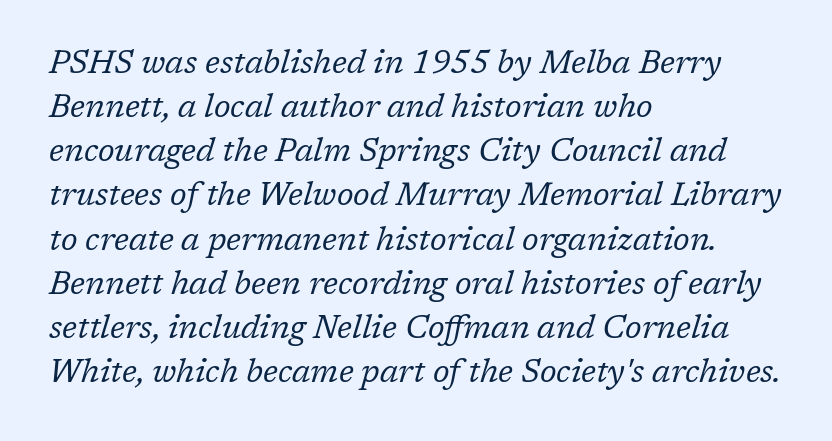
Type style note: has serifs. The letterforms sit shoulder to shoulder at normal distance. Just letters on the line, the space beneath them empty. Line beginnings align vertically; line endings do not. Normally led — the rows are evenly, conventionally spaced.
